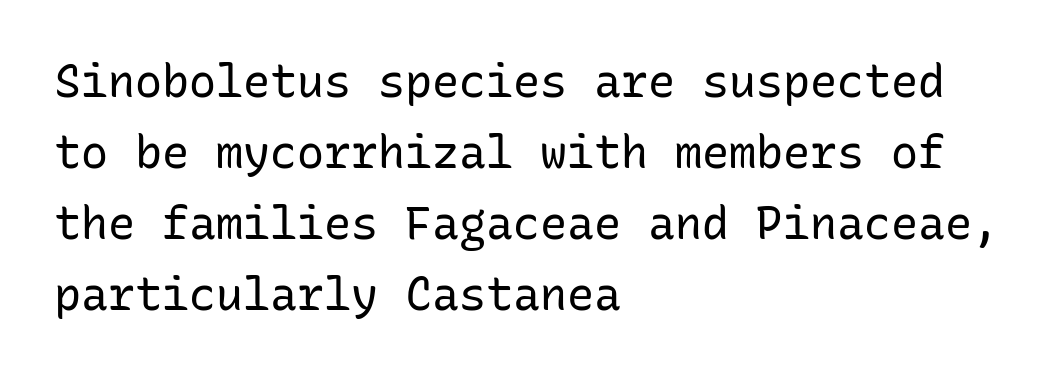
The image shows 45 px regular-weight sans-serif type, upright, monospaced; set left-aligned, normal line spacing (1.58x), normal letter spacing, not underlined; low stroke contrast and a medium x-height.
